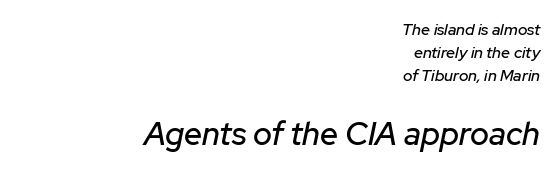
Underline: absent. The lower block of text is set noticeably larger than the block above it. The vertical gap from one line to the next is medium. Proportional: the letters do not fall into vertical columns. An italicized treatment has been applied to the whole sample.
